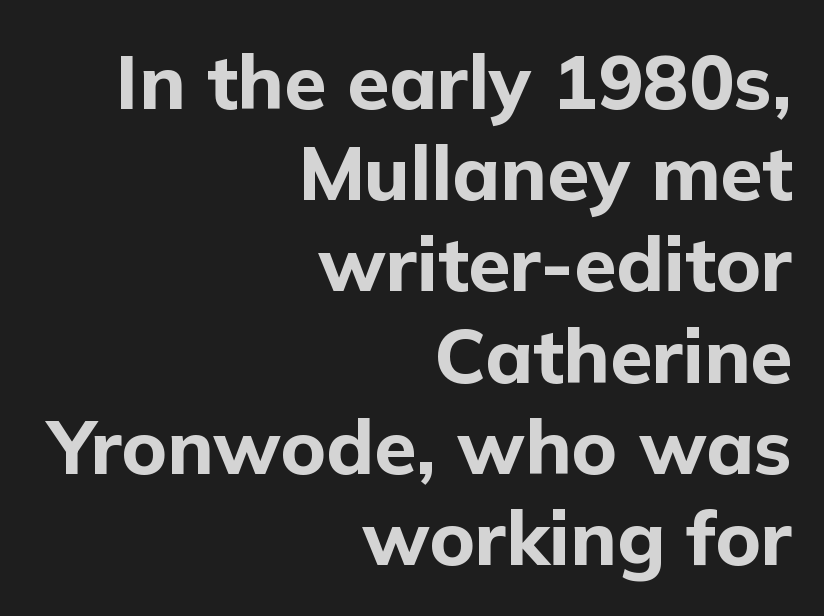
Q: Is the text bold? A: Yes.
Q: Is the text italic (slanted)? A: No, it is upright.
Q: Is the typeface a serif or a sans-serif typeface? A: Sans-serif.
Q: Is the text underlined? A: No.
Q: How is the paragraph aligned? A: Right-aligned.
Q: Is the spacing between letters normal or unusually wide? A: Normal.
Q: Width (condensed, normal, or wide)? A: Normal.
Q: Stroke contrast? A: Low.
Q: x-height? A: Medium.
Q: Monospaced? A: No.
